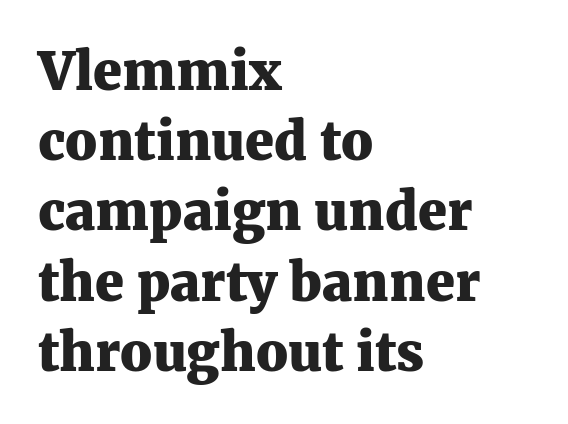
Here the designer chose a conventional face with non-uniform glyph widths. Characters follow at the spacing the type designer built in. Regarding leading, the lines here are spaced in the standard way. Descenders are the only things crossing below the line.
